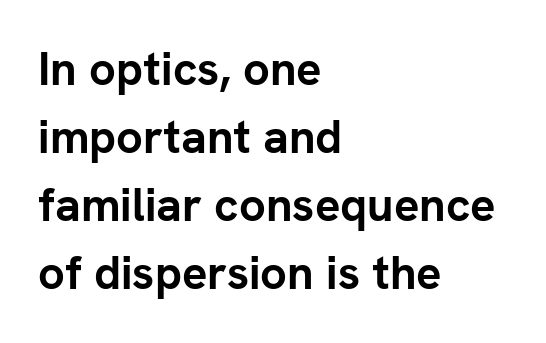
Q: Is the text bold? A: Yes.
Q: Is the text italic (slanted)? A: No, it is upright.
Q: Is the typeface a serif or a sans-serif typeface? A: Sans-serif.
Q: Is the text underlined? A: No.
Q: How is the paragraph aligned? A: Left-aligned.
Q: Is the spacing between letters normal or unusually wide? A: Normal.
Q: Is the spacing between lines tight, normal or loose? A: Normal.
Q: Width (condensed, normal, or wide)? A: Normal.
Q: Stroke contrast? A: Low.
Q: x-height? A: Medium.
Q: Monospaced? A: No.
